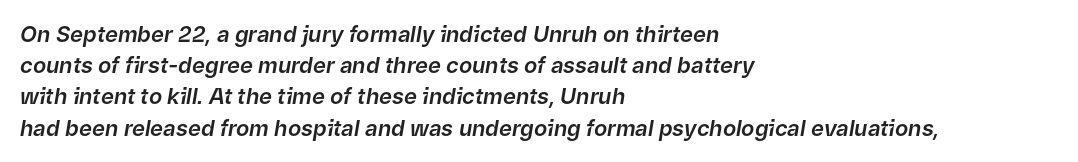
Quick note: interline space is typical. Short and long lines alike share a common starting point at left. Style check: oblique. Each word holds together tightly as a unit, with standard inter-letter gaps. The space beneath each line is pristine and unruled.
